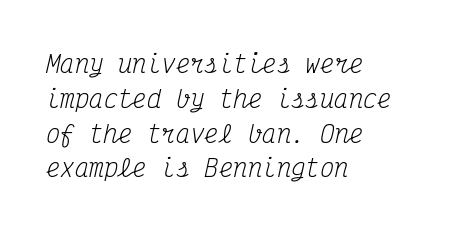
Q: Is the text bold? A: No.
Q: Is the text italic (slanted)? A: Yes, it leans right by about 12 degrees.
Q: Is the text underlined? A: No.
Q: How is the paragraph aligned? A: Left-aligned.
Q: Is the spacing between letters normal or unusually wide? A: Normal.
Q: Is the spacing between lines tight, normal or loose? A: Normal.
